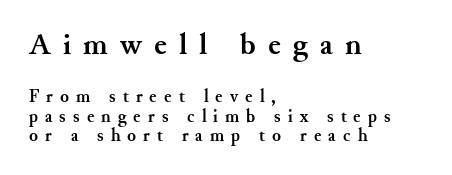
Q: Is the text bold? A: Yes.
Q: Is the text italic (slanted)? A: No, it is upright.
Q: Is the typeface a serif or a sans-serif typeface? A: Serif.
Q: Is the text underlined? A: No.
Q: How is the paragraph aligned? A: Left-aligned.
Q: Is the spacing between letters normal or unusually wide? A: Unusually wide.
Q: Is the spacing between lines tight, normal or loose? A: Tight.
Q: Which block of text is set in a larger size, the first (top) or the second (bottom)? A: The first (top) one.
Q: Width (condensed, normal, or wide)? A: Normal.
Q: Stroke contrast? A: Medium.
Q: x-height? A: Small.
Q: Monospaced? A: No.
